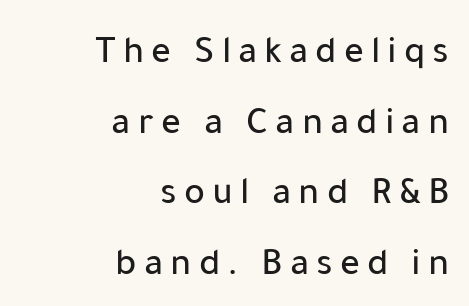
The typeface chosen for these lines omits serifs. Here the designer chose a conventional face with non-uniform glyph widths. Line ends are locked; line starts wander. A typesetter would mark this as roman, not italic.
